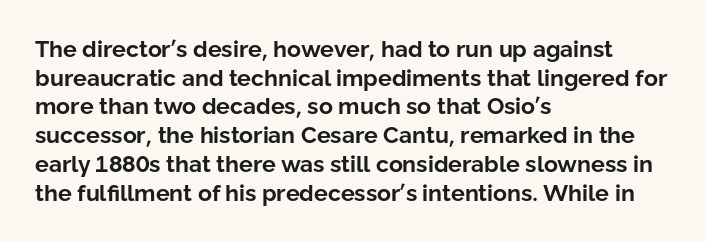
{"italic": "no", "bold": "yes", "underline": "no", "align": "left", "line_spacing": "normal", "line_spacing_ratio": 1.25, "letter_spacing": "normal", "letter_spacing_em": 0.0, "glyph_px": 23}
